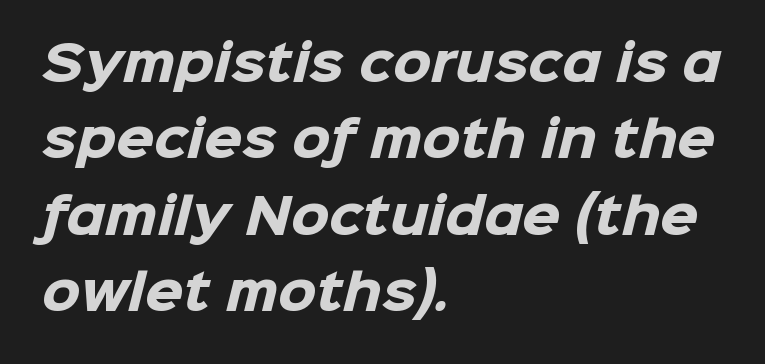
Q: Is the text bold? A: Yes.
Q: Is the typeface a serif or a sans-serif typeface? A: Sans-serif.
Q: Is the text underlined? A: No.
Q: How is the paragraph aligned? A: Left-aligned.
Q: Is the spacing between letters normal or unusually wide? A: Normal.
Q: Is the spacing between lines tight, normal or loose? A: Normal.
Q: Width (condensed, normal, or wide)? A: Normal.
Q: Stroke contrast? A: Low.
Q: x-height? A: Medium.
Q: Monospaced? A: No.
